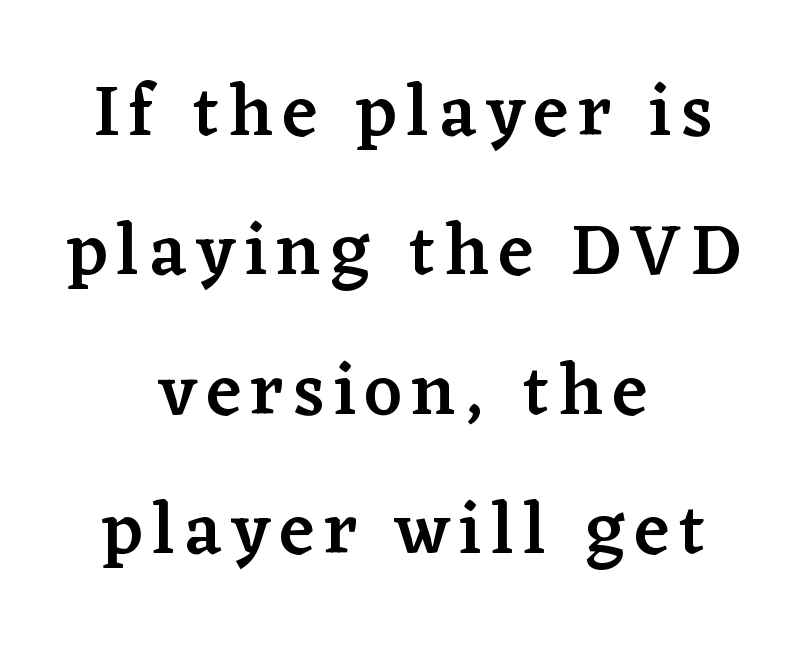
The image shows 73 px semibold serif type, upright; set centered, loose line spacing (1.91x), not underlined; low stroke contrast and a medium x-height.
